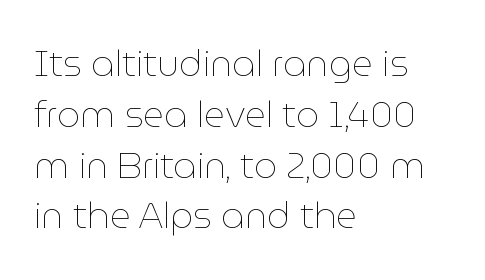
The image shows 36 px thin type, upright; set left-aligned, normal line spacing (1.41x), normal letter spacing, not underlined; low stroke contrast and a medium x-height.
